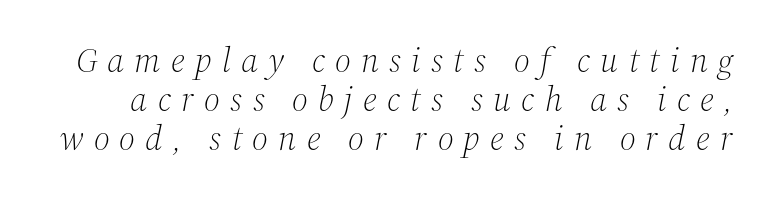
{"serif": "yes", "italic": "yes", "lean": "right", "slant_degrees": 12, "bold": "no", "weight": "light", "width": "normal", "stroke_contrast": "medium", "x_height": "medium", "monospaced": "no", "underline": "no", "line_spacing": "tight", "line_spacing_ratio": 1.11, "letter_spacing": "wide", "letter_spacing_em": 0.29, "glyph_px": 35}
